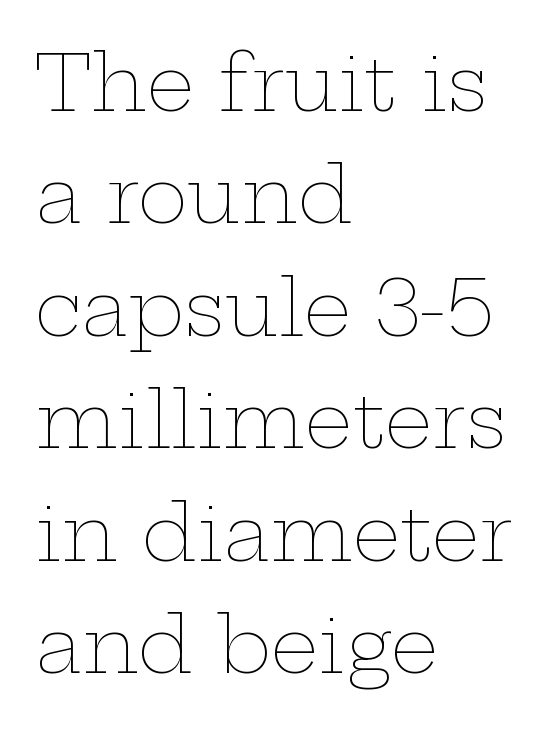
Regarding leading, the lines here are spaced in the standard way. This sample is left-justified, so line endings fall wherever the words run out. Summary of weight: not heavy and not bold. The glyphs are unaccompanied by any horizontal stroke below them.
